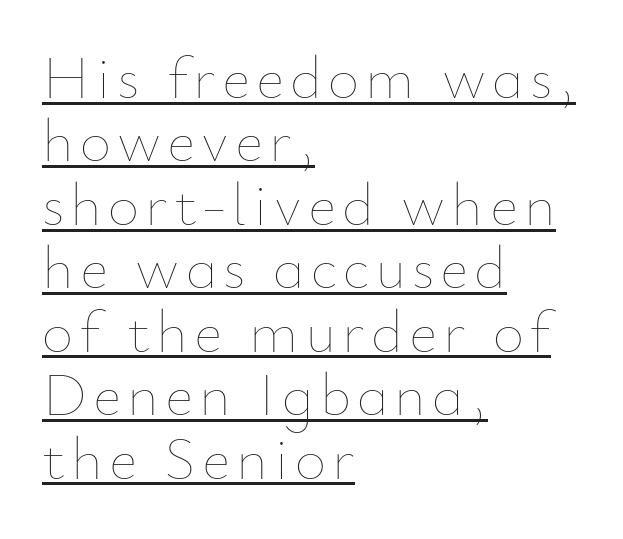
The image shows 61 px thin type, upright; set left-aligned, tight line spacing (1.04x), underlined; low stroke contrast and a small x-height.
